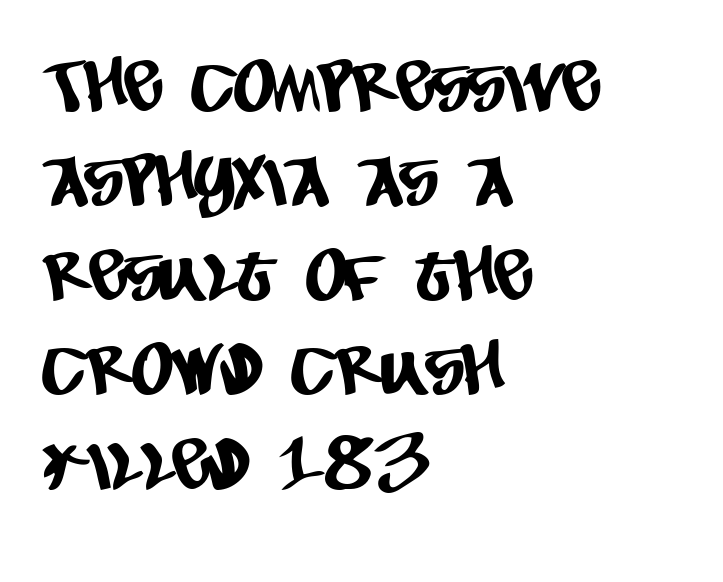
{"serif": "no", "width": "condensed", "stroke_contrast": "low", "x_height": "large", "monospaced": "no", "underline": "no", "align": "left", "line_spacing": "normal", "line_spacing_ratio": 1.33, "letter_spacing": "normal", "letter_spacing_em": 0.0, "glyph_px": 71}
